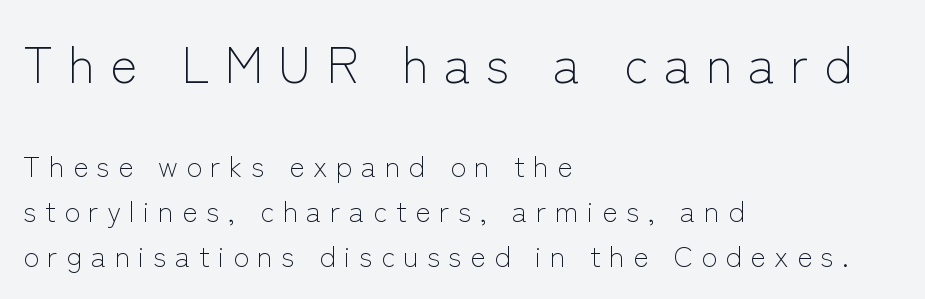
{"serif": "no", "italic": "no", "bold": "no", "weight": "light", "width": "normal", "stroke_contrast": "low", "x_height": "medium", "monospaced": "no", "underline": "no", "align": "left", "line_spacing": "normal", "line_spacing_ratio": 1.55, "letter_spacing": "wide", "letter_spacing_em": 0.29, "larger_block": "first", "size_ratio": 1.76, "glyph_px": 51}
